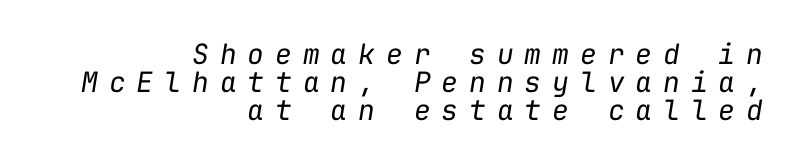
In terms of letterspacing, this is a distinctly airy, spread setting. The lines are packed closely together with very little leading. The passage shown is typed in a monospace face where columns stay perfectly aligned. Only glyphs here, with clear space below each row.
